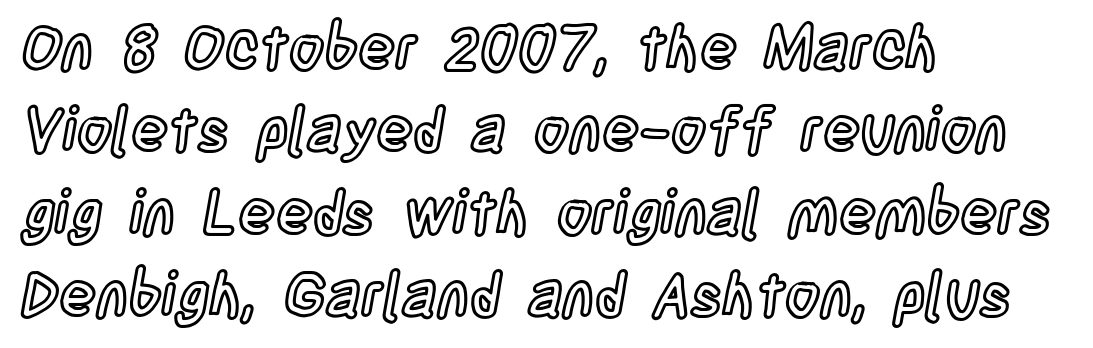
{"width": "condensed", "x_height": "large", "monospaced": "no", "underline": "no", "align": "left", "line_spacing": "normal", "line_spacing_ratio": 1.35, "letter_spacing": "normal", "letter_spacing_em": 0.0, "glyph_px": 61}
